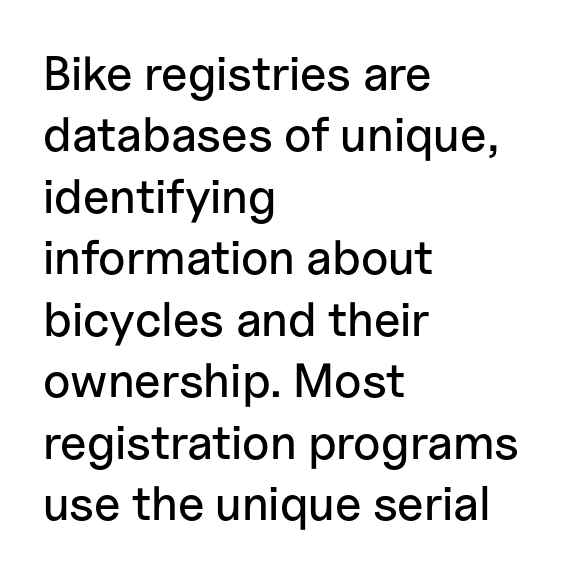
Q: Is the text italic (slanted)? A: No, it is upright.
Q: Is the typeface a serif or a sans-serif typeface? A: Sans-serif.
Q: Is the text underlined? A: No.
Q: How is the paragraph aligned? A: Left-aligned.
Q: Is the spacing between letters normal or unusually wide? A: Normal.
Q: Is the spacing between lines tight, normal or loose? A: Normal.
Q: Width (condensed, normal, or wide)? A: Normal.
Q: Stroke contrast? A: Low.
Q: x-height? A: Medium.
Q: Monospaced? A: No.
